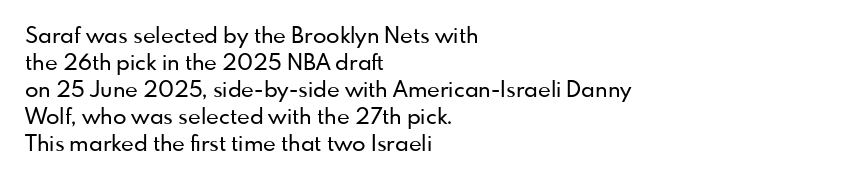
The image shows 22 px text type, upright; set left-aligned, line spacing 1.23x, normal letter spacing, not underlined.
